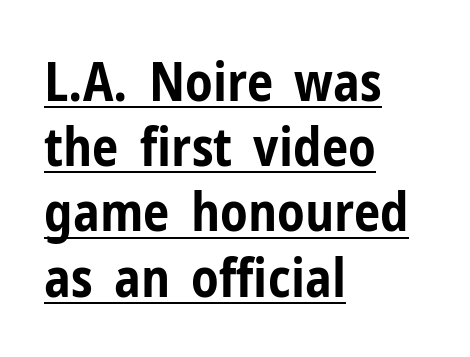
The image shows 53 px bold, condensed sans-serif type, upright; set left-aligned, line spacing 1.23x, normal letter spacing, underlined; low stroke contrast and a medium x-height.
